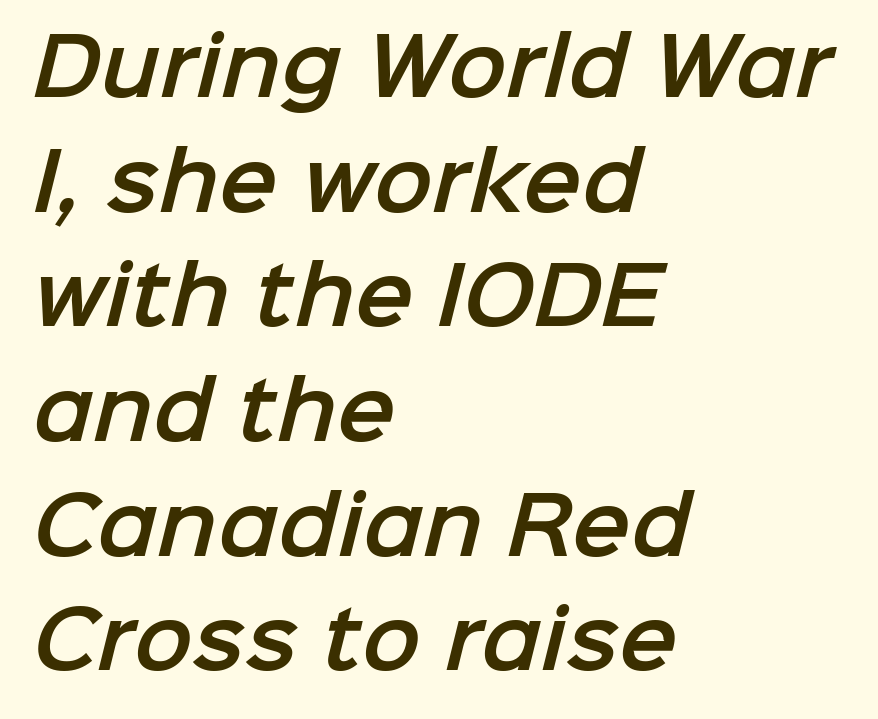
{"serif": "no", "width": "normal", "stroke_contrast": "low", "x_height": "medium", "monospaced": "no", "underline": "no", "align": "left", "line_spacing": "normal", "line_spacing_ratio": 1.47, "letter_spacing": "normal", "letter_spacing_em": 0.0, "glyph_px": 78}
